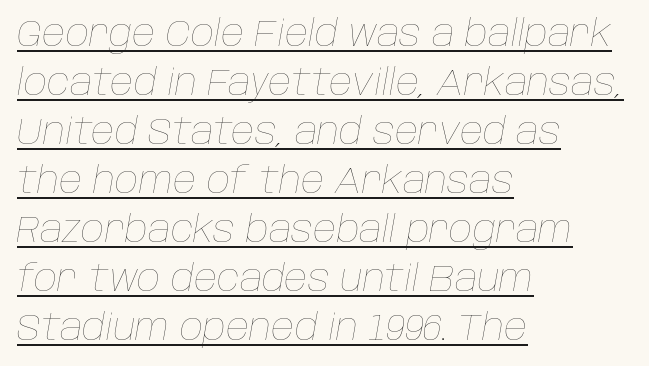
Compared with typical body copy, the letter spacing here is the same. The strokes carry an ordinary text weight at most. Think of a printed novel: that variable character pitch is what you see here. Compared with typical paragraphs, the rows here are spaced about the same. This sample carries an underscore along the baseline area.
